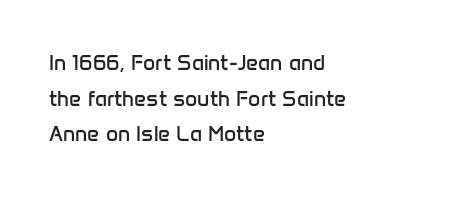
Ink coverage per letter is moderate at most. The lines in this sample share a left origin and differ only in where they stop. Observe the ordinary spacing: letters are neighbours, not strangers. Successive baselines arrive at the customary interval. The baseline area is clear. Rendered with straight, roman letterforms.
